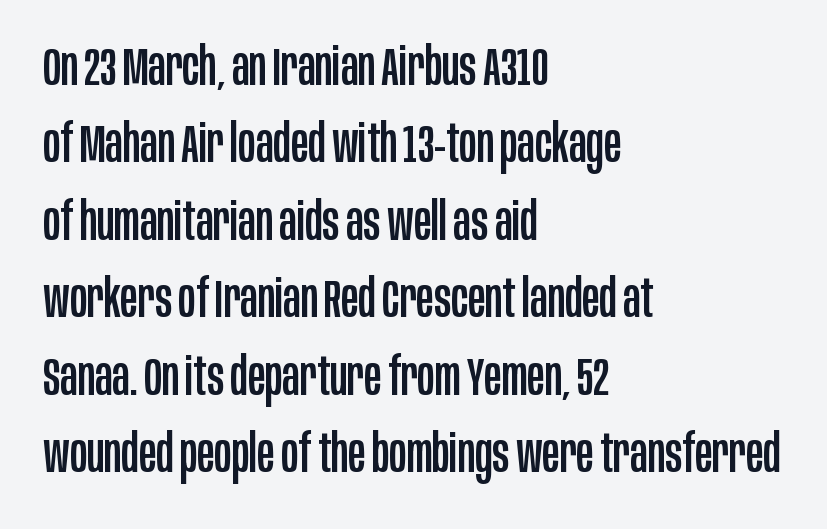
The image shows 52 px condensed sans-serif type, upright; set left-aligned, normal line spacing (1.49x), normal letter spacing, not underlined; low stroke contrast and a large x-height.
